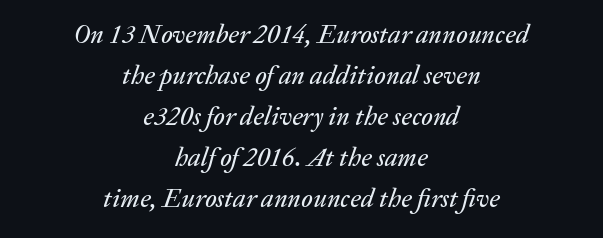
Line spacing here is normal. This rendering leaves character spacing at its baseline value. Check under the words: just untouched page. In CSS terms this would be text-align: center. The text carries the slant typical of an italic or oblique font.
